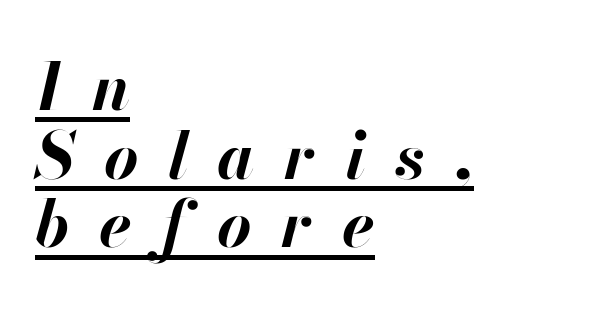
The image shows 66 px bold type, italic (leaning right); set left-aligned, tight line spacing (1.04x), unusually wide letter spacing (+0.45 em), underlined; high stroke contrast and a small x-height.
